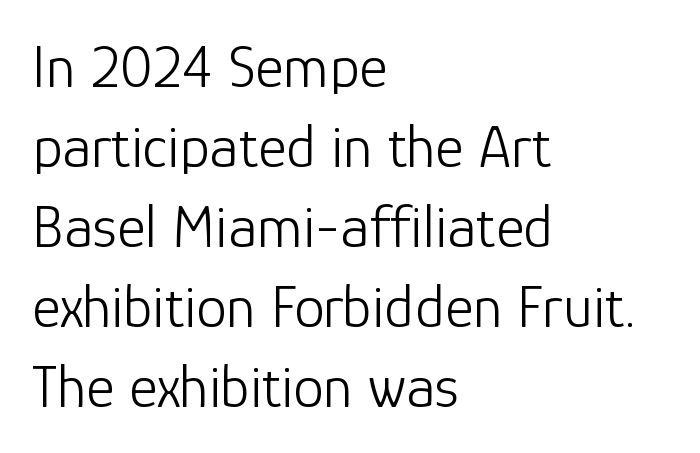
Q: Is the text bold? A: No.
Q: Is the text italic (slanted)? A: No, it is upright.
Q: Is the typeface a serif or a sans-serif typeface? A: Sans-serif.
Q: Is the text underlined? A: No.
Q: How is the paragraph aligned? A: Left-aligned.
Q: Is the spacing between letters normal or unusually wide? A: Normal.
Q: Is the spacing between lines tight, normal or loose? A: Normal.
Q: Width (condensed, normal, or wide)? A: Normal.
Q: Stroke contrast? A: Low.
Q: x-height? A: Medium.
Q: Monospaced? A: No.
